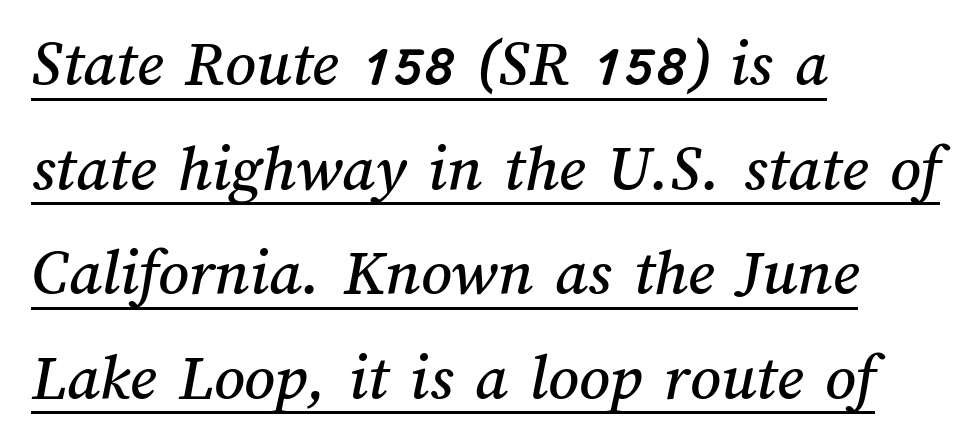
The image shows 67 px text type; set left-aligned, normal line spacing (1.56x), normal letter spacing, underlined; medium stroke contrast and a medium x-height.
